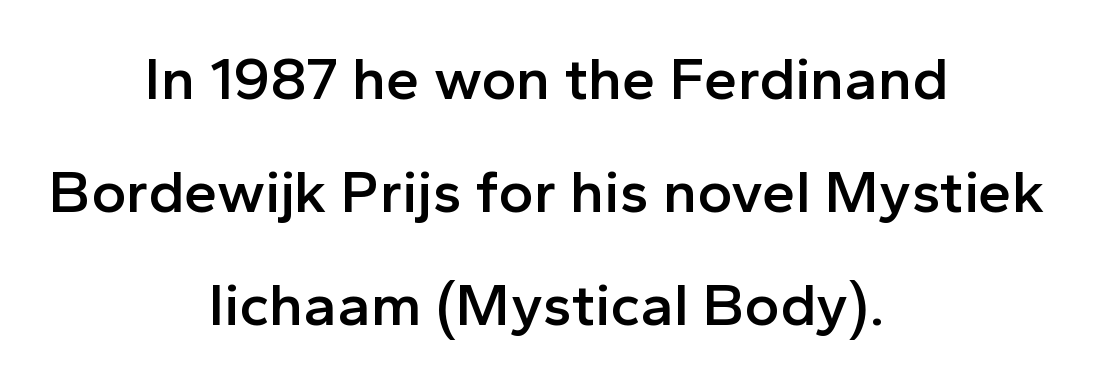
{"serif": "no", "italic": "no", "bold": "semi", "weight": "semibold", "width": "normal", "x_height": "medium", "monospaced": "no", "underline": "no", "align": "center", "line_spacing_ratio": 1.88, "letter_spacing": "normal", "letter_spacing_em": 0.0, "glyph_px": 60}
